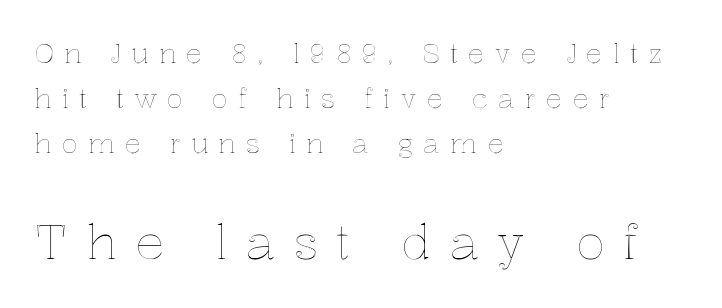
Q: Is the text italic (slanted)? A: No, it is upright.
Q: Is the text underlined? A: No.
Q: How is the paragraph aligned? A: Left-aligned.
Q: Is the spacing between letters normal or unusually wide? A: Unusually wide.
Q: Is the spacing between lines tight, normal or loose? A: Normal.
Q: Which block of text is set in a larger size, the first (top) or the second (bottom)? A: The second (bottom) one.
Q: Width (condensed, normal, or wide)? A: Normal.
Q: x-height? A: Medium.
Q: Monospaced? A: No.
